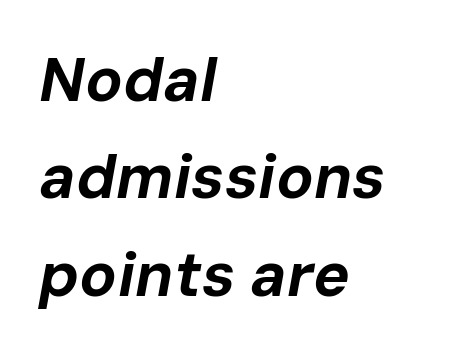
{"italic": "yes", "lean": "right", "slant_degrees": 10, "bold": "yes", "weight": "bold", "width": "normal", "stroke_contrast": "low", "x_height": "medium", "monospaced": "no", "underline": "no", "align": "left", "line_spacing": "normal", "line_spacing_ratio": 1.57, "letter_spacing": "normal", "letter_spacing_em": 0.0, "glyph_px": 62}
